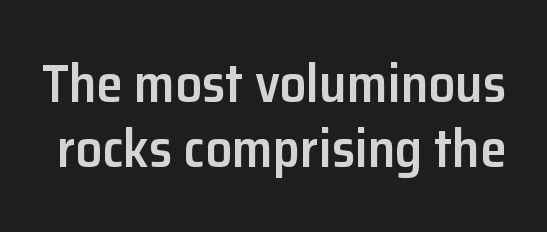
Q: Is the text bold? A: Semi-bold.
Q: Is the text italic (slanted)? A: No, it is upright.
Q: Is the typeface a serif or a sans-serif typeface? A: Sans-serif.
Q: Is the text underlined? A: No.
Q: Is the spacing between letters normal or unusually wide? A: Normal.
Q: Width (condensed, normal, or wide)? A: Normal.
Q: Stroke contrast? A: Low.
Q: x-height? A: Medium.
Q: Monospaced? A: No.
